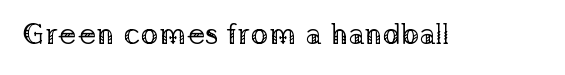
The image shows 30 px regular-weight serif type, upright; set normal letter spacing, not underlined; low stroke contrast and a medium x-height.
